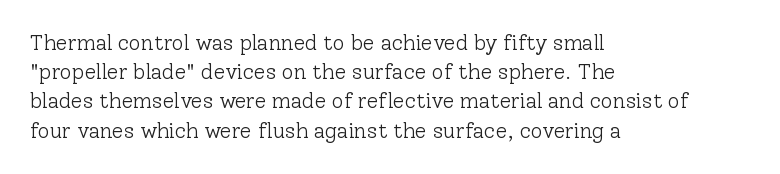
{"italic": "no", "bold": "no", "underline": "no", "align": "left", "line_spacing": "normal", "line_spacing_ratio": 1.39, "letter_spacing": "normal", "letter_spacing_em": 0.0, "glyph_px": 21}
